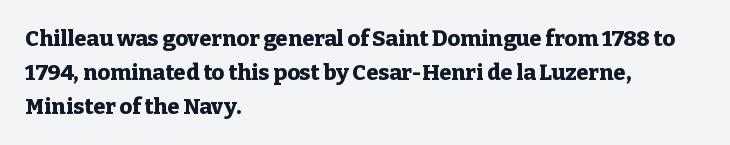
Q: Is the text bold? A: Yes.
Q: Is the text italic (slanted)? A: No, it is upright.
Q: Is the text underlined? A: No.
Q: How is the paragraph aligned? A: Left-aligned.
Q: Is the spacing between letters normal or unusually wide? A: Normal.
Q: Is the spacing between lines tight, normal or loose? A: Normal.
